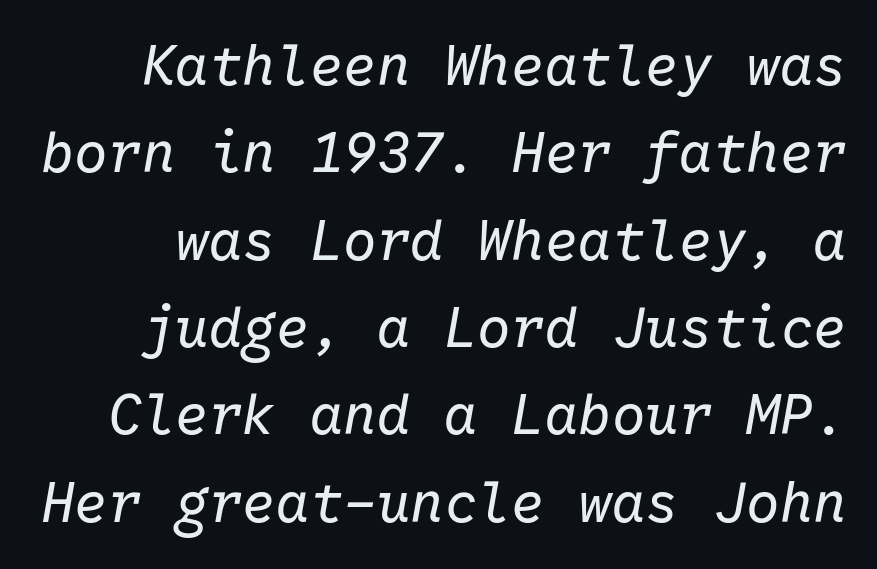
The image shows 56 px regular-weight type, italic (leaning right), monospaced; set normal line spacing (1.56x), normal letter spacing, not underlined; low stroke contrast and a medium x-height.
